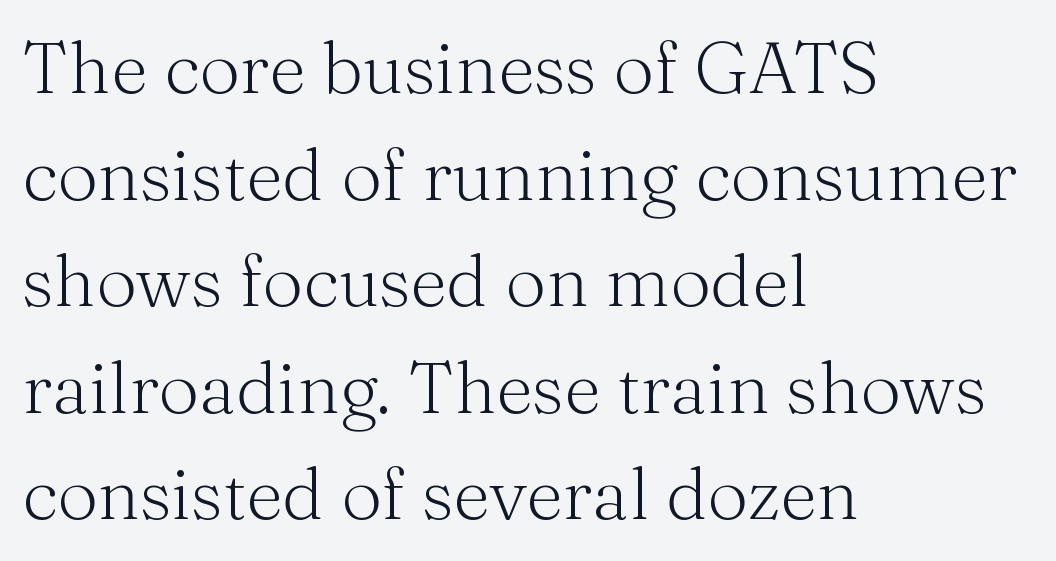
Line beginnings align vertically; line endings do not. The passage shown stacks its lines at a standard gap. Here the designer chose a conventional face with non-uniform glyph widths. These glyphs show unthickened strokes, regular width or finer.
